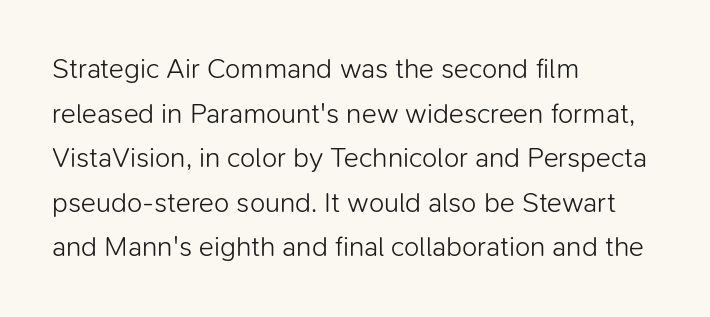
Q: Is the text bold? A: No.
Q: Is the text italic (slanted)? A: No, it is upright.
Q: Is the typeface a serif or a sans-serif typeface? A: Sans-serif.
Q: Is the text underlined? A: No.
Q: How is the paragraph aligned? A: Left-aligned.
Q: Is the spacing between letters normal or unusually wide? A: Normal.
Q: Is the spacing between lines tight, normal or loose? A: Normal.
Q: Width (condensed, normal, or wide)? A: Normal.
Q: Stroke contrast? A: Low.
Q: x-height? A: Medium.
Q: Monospaced? A: No.
